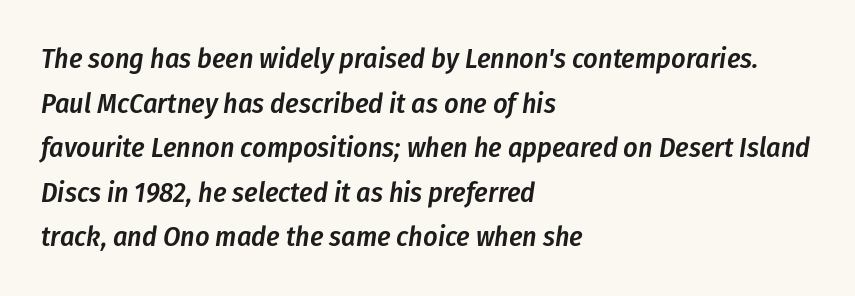
{"italic": "yes", "lean": "right", "slant_degrees": 8, "bold": "semi", "weight": "semibold", "width": "condensed", "stroke_contrast": "low", "x_height": "medium", "monospaced": "no", "underline": "no", "align": "left", "line_spacing": "normal", "line_spacing_ratio": 1.59, "letter_spacing": "normal", "letter_spacing_em": 0.0, "glyph_px": 28}
